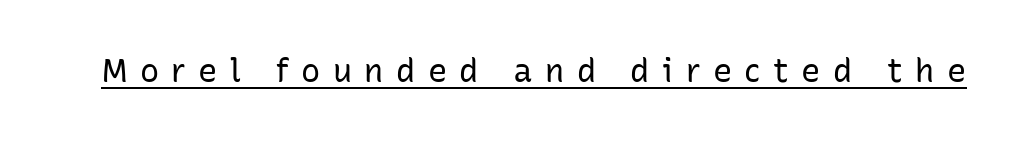
Style check: upright. Grotesque or geometric, the face here clearly has no serifs. The face used here is proportionally spaced, like ordinary book or web type. The weight tops out at a normal text grade. The lettering is marked with a stroke running underneath it.
